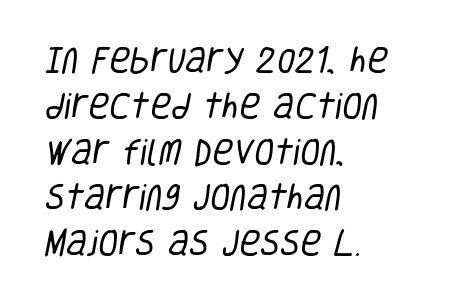
Here the designer chose a conventional face with non-uniform glyph widths. What stands out about the letter spacing? Nothing — it is the standard amount. Has an underline been added? It has not. Stem width sits at or under what a default text font uses. No feet cap the strokes, marking this as sans-serif type. Where is the straight margin? On the left.
